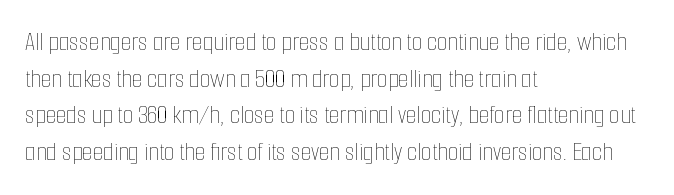
Reading down the block, your eye returns to a fixed left position each line. Do the letters lean? They stand straight. The strip under each line holds only bare page. Bold? No — there's no thickening of the strokes. Line spacing here is normal. Glyph-to-glyph distance matches everyday printed text.
